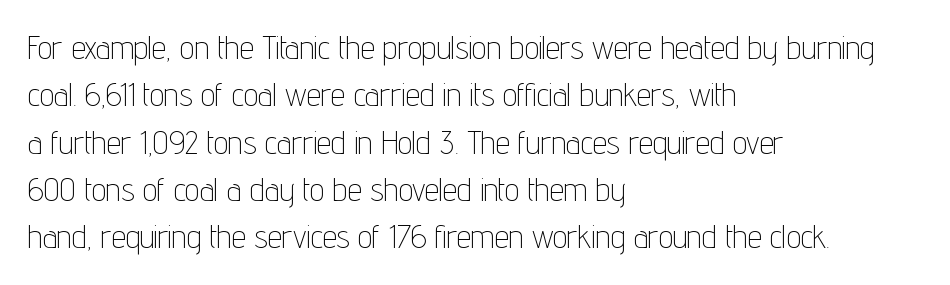
{"serif": "no", "italic": "no", "bold": "no", "weight": "thin", "width": "condensed", "stroke_contrast": "low", "x_height": "medium", "monospaced": "no", "underline": "no", "align": "left", "line_spacing": "normal", "line_spacing_ratio": 1.48, "letter_spacing": "normal", "letter_spacing_em": 0.0, "glyph_px": 32}
